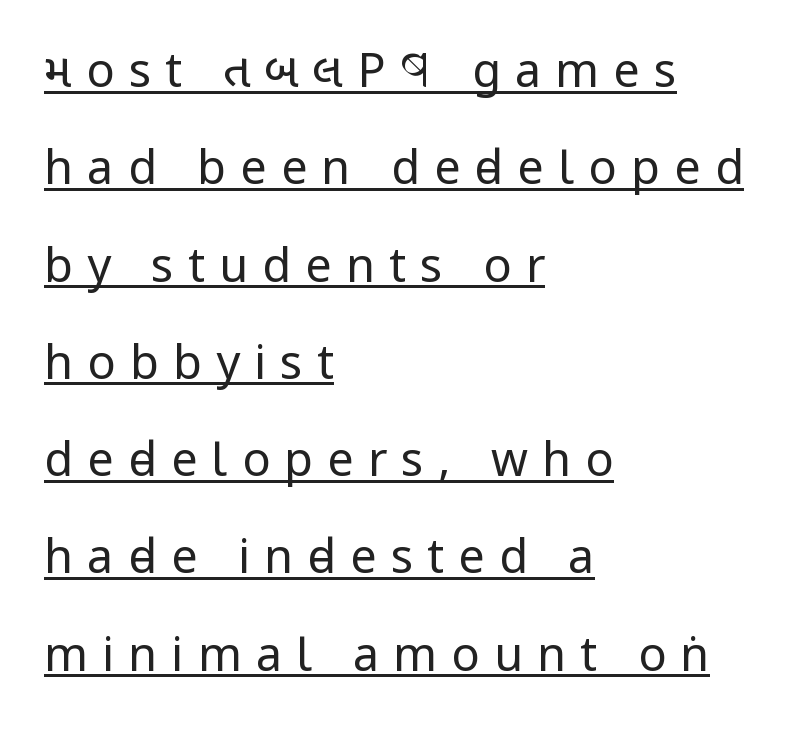
{"serif": "no", "italic": "no", "bold": "no", "weight": "regular", "width": "condensed", "stroke_contrast": "low", "x_height": "large", "monospaced": "no", "underline": "yes", "align": "left", "line_spacing": "loose", "line_spacing_ratio": 2.07, "letter_spacing": "wide", "letter_spacing_em": 0.3, "glyph_px": 47}
